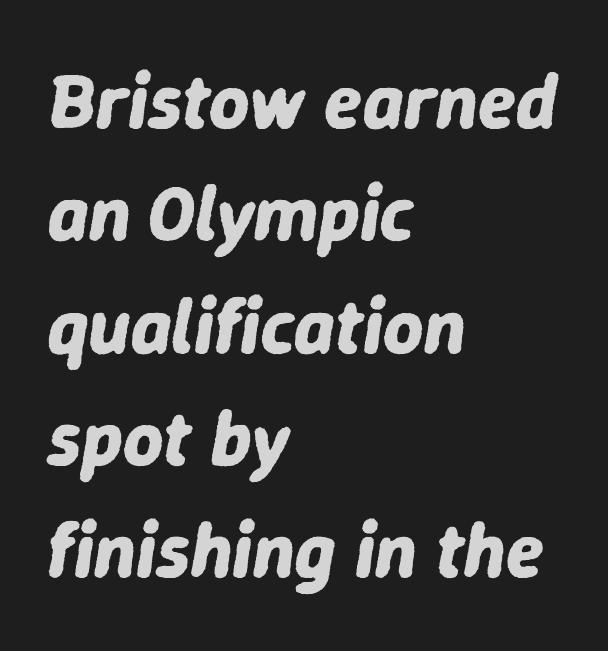
{"italic": "yes", "lean": "right", "slant_degrees": 9, "bold": "yes", "weight": "bold", "width": "normal", "stroke_contrast": "low", "x_height": "medium", "monospaced": "no", "underline": "no", "align": "left", "line_spacing": "normal", "line_spacing_ratio": 1.44, "letter_spacing": "normal", "letter_spacing_em": 0.0, "glyph_px": 78}
